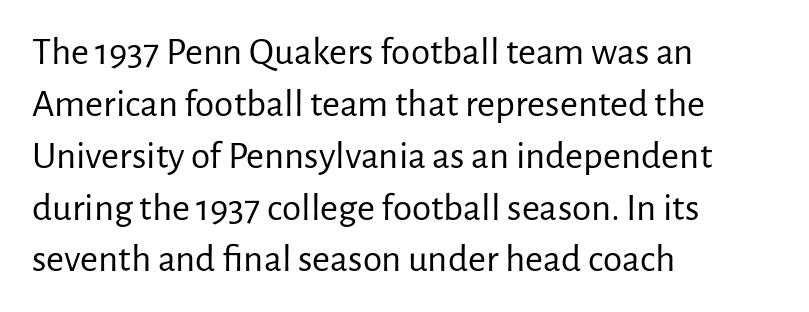
Q: Is the text bold? A: No.
Q: Is the text italic (slanted)? A: No, it is upright.
Q: Is the typeface a serif or a sans-serif typeface? A: Sans-serif.
Q: Is the text underlined? A: No.
Q: How is the paragraph aligned? A: Left-aligned.
Q: Is the spacing between letters normal or unusually wide? A: Normal.
Q: Is the spacing between lines tight, normal or loose? A: Normal.
Q: Width (condensed, normal, or wide)? A: Normal.
Q: Stroke contrast? A: Low.
Q: x-height? A: Medium.
Q: Monospaced? A: No.
